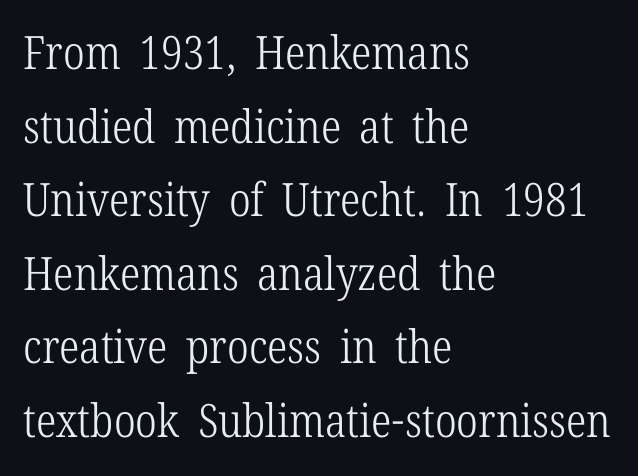
A quiet, ordinary-to-light weight characterises the typeface. Notice how the stems are strictly vertical — no italics here. Words appear dense and cohesive because spacing is normal. The line-height multiplier appears to be the usual default. The rendering uses natural spacing where letterforms have individual widths.
